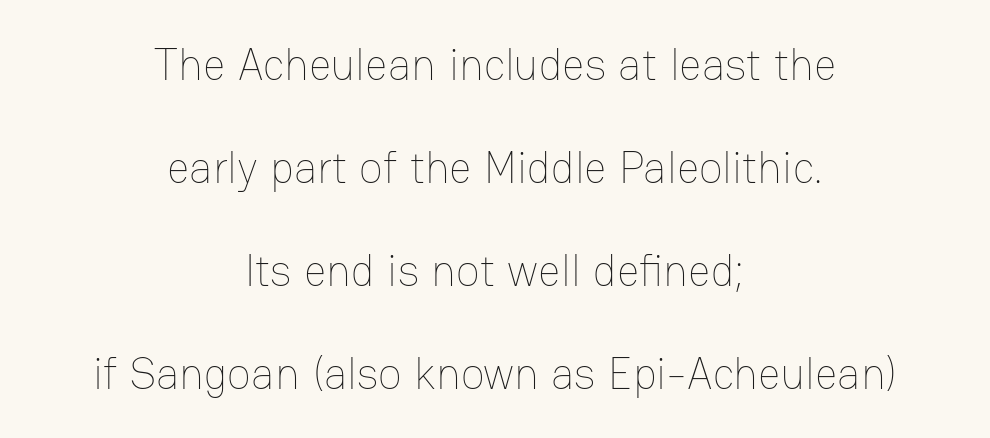
Tall strokes in this sample are plumb rather than angled. Horizontally, the lines are justified to the midpoint only. This sample trades compactness for vertical openness between lines. The rendering uses natural spacing where letterforms have individual widths. The space directly below the letters is spotless.
